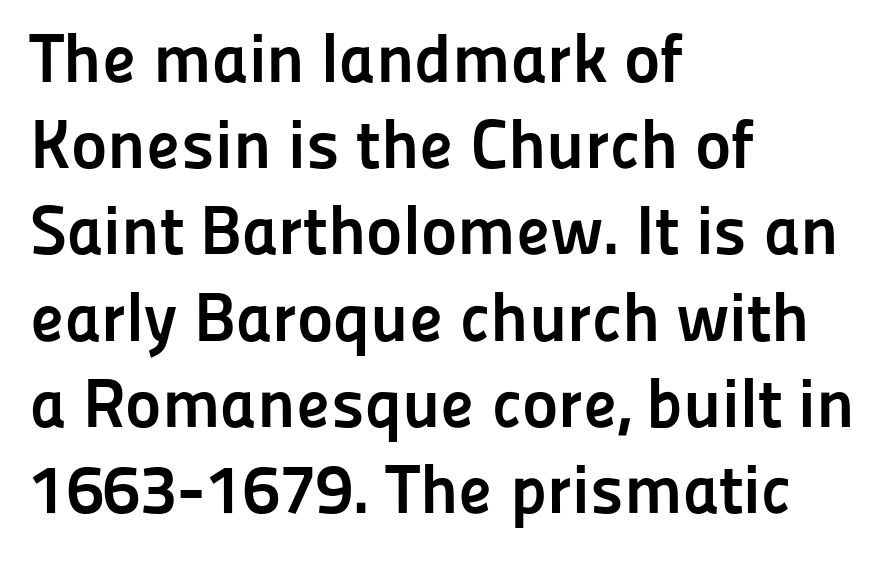
The image shows 69 px semibold sans-serif type, upright; set left-aligned, normal line spacing (1.25x), normal letter spacing, not underlined; low stroke contrast and a medium x-height.
